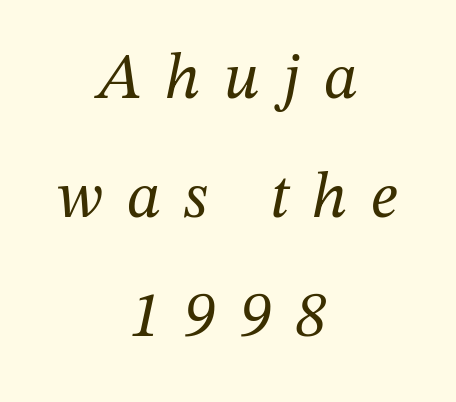
Q: Is the text bold? A: No.
Q: Is the text italic (slanted)? A: Yes, it leans right by about 12 degrees.
Q: Is the typeface a serif or a sans-serif typeface? A: Serif.
Q: Is the text underlined? A: No.
Q: How is the paragraph aligned? A: Centered.
Q: Is the spacing between letters normal or unusually wide? A: Unusually wide.
Q: Width (condensed, normal, or wide)? A: Normal.
Q: Stroke contrast? A: Medium.
Q: x-height? A: Medium.
Q: Monospaced? A: No.
